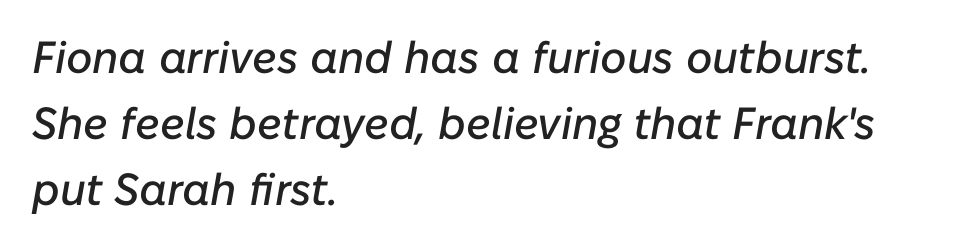
{"italic": "yes", "lean": "right", "slant_degrees": 10, "width": "normal", "stroke_contrast": "low", "x_height": "medium", "monospaced": "no", "underline": "no", "align": "left", "line_spacing": "normal", "line_spacing_ratio": 1.47, "letter_spacing": "normal", "letter_spacing_em": 0.0, "glyph_px": 45}
